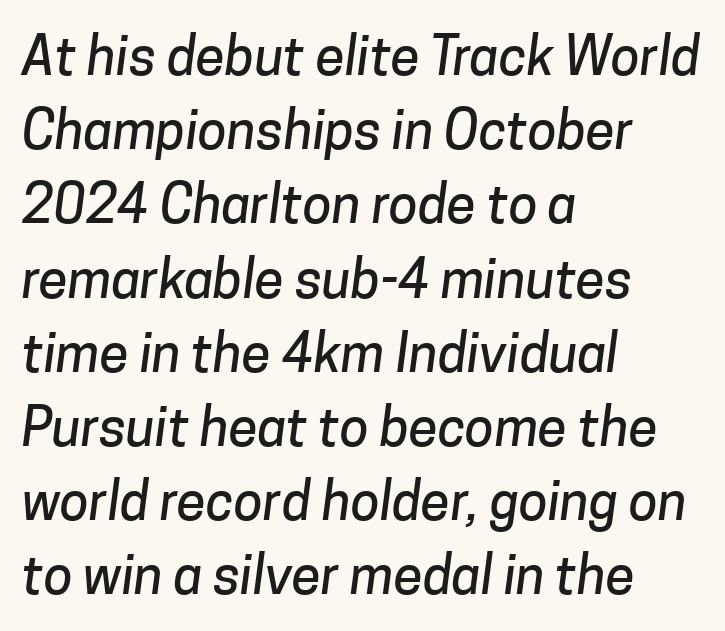
The image shows 53 px sans-serif type; set left-aligned, normal line spacing (1.4x), normal letter spacing, not underlined; low stroke contrast and a medium x-height.
